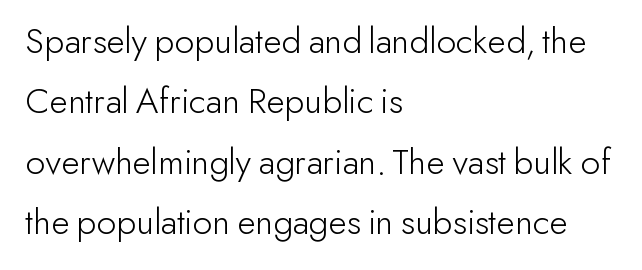
These lines are set flush left with a ragged right edge. Character widths vary here, with narrow letters taking less room than wide ones. Beneath every word, the page is bare. The typesetting does not lean heavy: it is not bold. A normal amount of white space separates one row of letters from the next. Short note: letters normally spaced.
